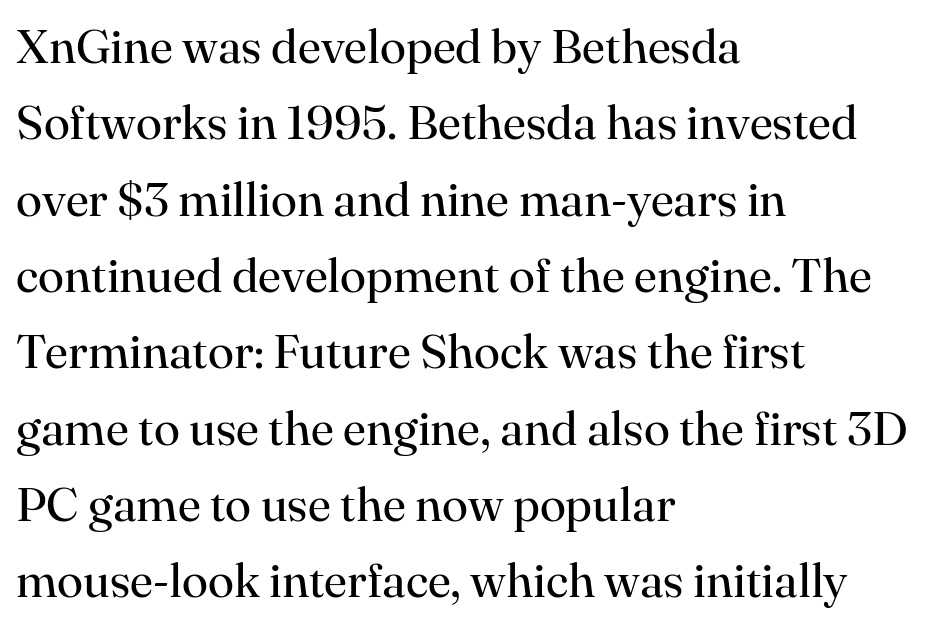
Q: Is the text bold? A: No.
Q: Is the text italic (slanted)? A: No, it is upright.
Q: Is the typeface a serif or a sans-serif typeface? A: Serif.
Q: Is the text underlined? A: No.
Q: How is the paragraph aligned? A: Left-aligned.
Q: Is the spacing between letters normal or unusually wide? A: Normal.
Q: Is the spacing between lines tight, normal or loose? A: Normal.
Q: Width (condensed, normal, or wide)? A: Normal.
Q: Stroke contrast? A: High.
Q: x-height? A: Small.
Q: Monospaced? A: No.
